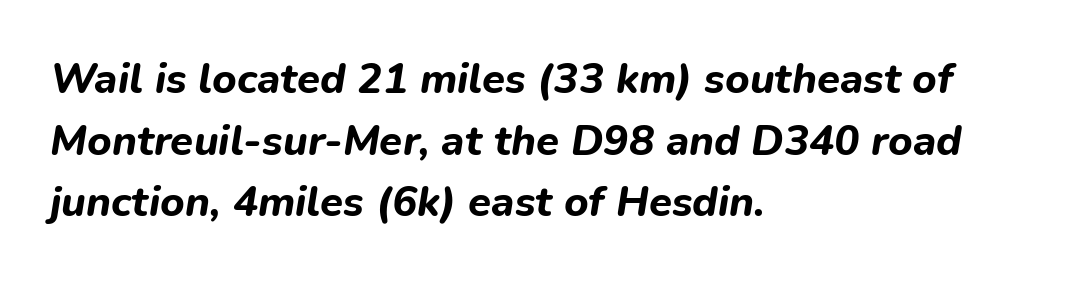
Notice how thick the strokes are: this is what a full bold looks like. When letters slant like this, we call the style italic. Nobody drew a line under any word here. All the whitespace from short lines collects on the right. Summary of vertical rhythm: regular, with standard interline spacing.
